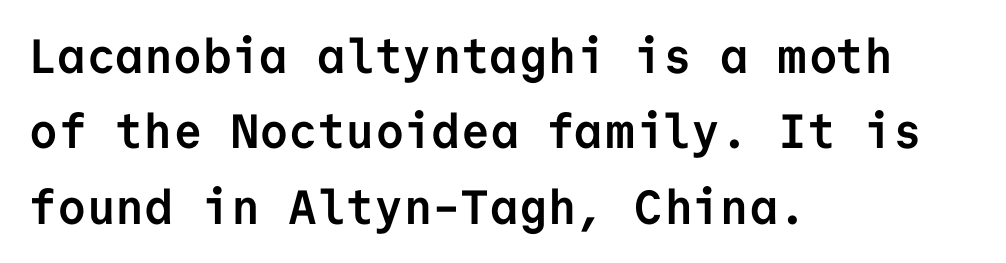
The image shows 48 px semibold sans-serif type, upright, monospaced; set left-aligned, normal line spacing (1.57x), normal letter spacing, not underlined; low stroke contrast and a medium x-height.
